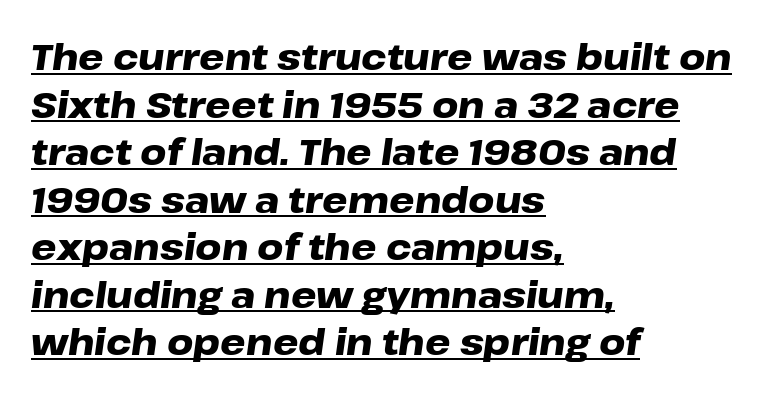
No extra tracking has been applied to these lines. One glance says typical: line gaps are just what's usual. Observe the lean: these are italic letterforms. Underlined type.
